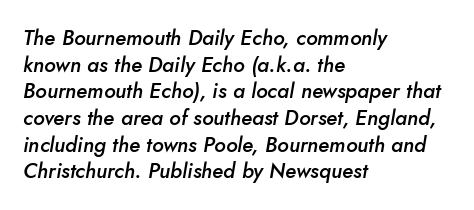
Q: Is the text bold? A: Semi-bold.
Q: Is the text italic (slanted)? A: Yes, it leans right by about 10 degrees.
Q: Is the text underlined? A: No.
Q: How is the paragraph aligned? A: Left-aligned.
Q: Is the spacing between letters normal or unusually wide? A: Normal.
Q: Is the spacing between lines tight, normal or loose? A: Normal.
